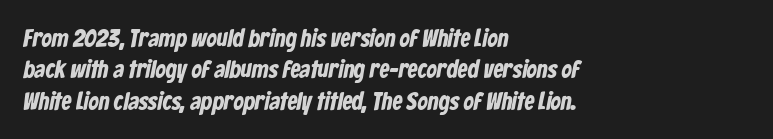
Q: Is the text bold? A: Yes.
Q: Is the text underlined? A: No.
Q: How is the paragraph aligned? A: Left-aligned.
Q: Is the spacing between letters normal or unusually wide? A: Normal.
Q: Is the spacing between lines tight, normal or loose? A: Normal.
